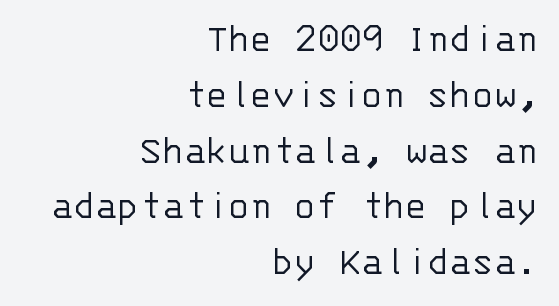
Q: Is the text bold? A: No.
Q: Is the text italic (slanted)? A: No, it is upright.
Q: Is the typeface a serif or a sans-serif typeface? A: Sans-serif.
Q: Is the text underlined? A: No.
Q: How is the paragraph aligned? A: Right-aligned.
Q: Is the spacing between letters normal or unusually wide? A: Normal.
Q: Is the spacing between lines tight, normal or loose? A: Normal.
Q: Width (condensed, normal, or wide)? A: Normal.
Q: Stroke contrast? A: Low.
Q: x-height? A: Large.
Q: Monospaced? A: Yes.
